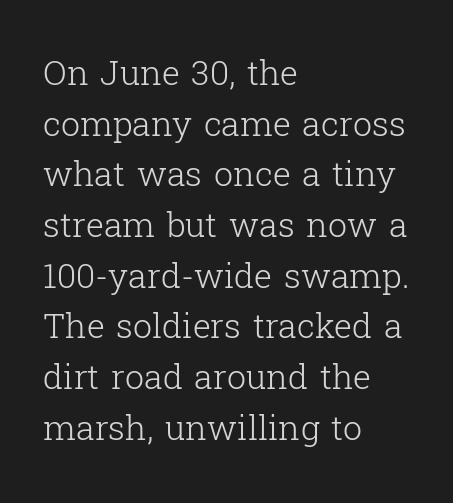
{"serif": "yes", "italic": "no", "bold": "no", "weight": "light", "width": "normal", "stroke_contrast": "low", "x_height": "medium", "monospaced": "no", "underline": "no", "align": "left", "line_spacing": "normal", "line_spacing_ratio": 1.49, "letter_spacing": "normal", "letter_spacing_em": 0.0, "glyph_px": 34}
